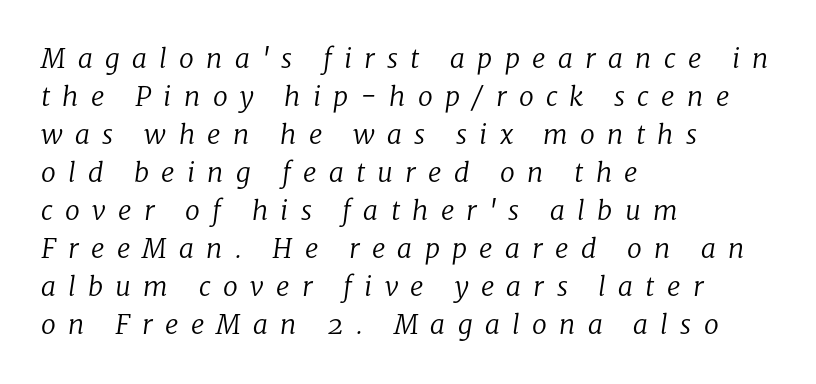
All the whitespace from short lines collects on the right. The letters are slanted; this is an italic face. Think standard paragraph weight, or any step lighter than that. Students, observe: this is what conventionally led text looks like. Caption: expanded tracking, letters set apart.
